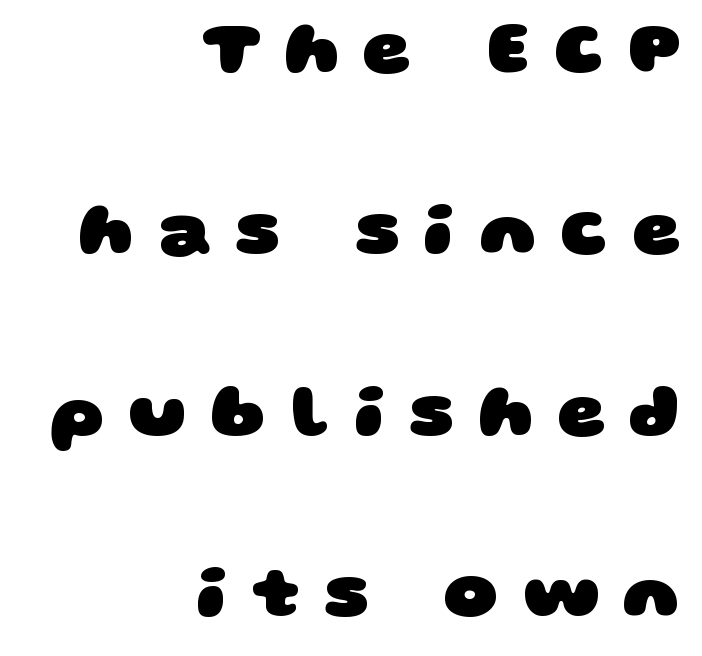
{"serif": "no", "bold": "yes", "weight": "heavy", "width": "wide", "stroke_contrast": "low", "x_height": "large", "monospaced": "no", "underline": "no", "align": "right", "line_spacing": "loose", "line_spacing_ratio": 2.42, "letter_spacing": "wide", "letter_spacing_em": 0.32, "glyph_px": 75}
